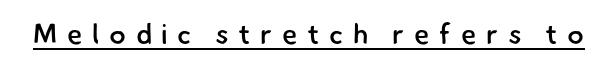
Underlining? Definitely there. Short note: letters widely spaced. The designer went with a sans here, leaving each stem footless. Spacing verdict: proportional, widths tailored to each character. This is moderately heavy type, rendered in semibold.
